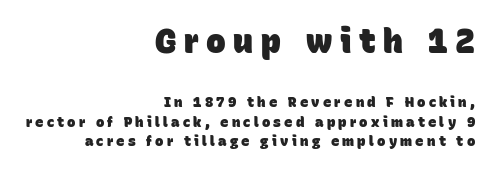
Which chunk is bigger? The first one — the top block dwarfs the bottom. The gaps between neighbouring characters are conspicuously large. The rendering anchors every line to the right-hand side. What kind of face is this? One without serifs — a sans. The rendering uses natural spacing where letterforms have individual widths.
